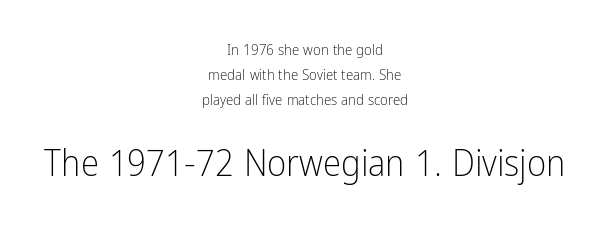
Q: Is the text bold? A: No.
Q: Is the text italic (slanted)? A: No, it is upright.
Q: Is the typeface a serif or a sans-serif typeface? A: Sans-serif.
Q: Is the text underlined? A: No.
Q: How is the paragraph aligned? A: Centered.
Q: Is the spacing between letters normal or unusually wide? A: Normal.
Q: Is the spacing between lines tight, normal or loose? A: Normal.
Q: Which block of text is set in a larger size, the first (top) or the second (bottom)? A: The second (bottom) one.
Q: Width (condensed, normal, or wide)? A: Condensed.
Q: Stroke contrast? A: Low.
Q: x-height? A: Medium.
Q: Monospaced? A: No.
